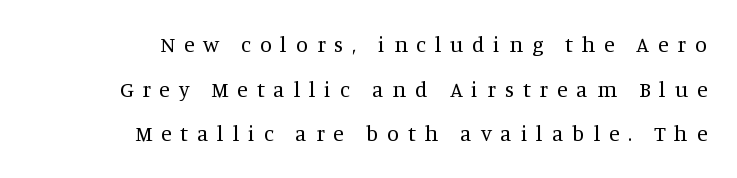
{"italic": "no", "bold": "no", "underline": "no", "align": "right", "line_spacing": "loose", "line_spacing_ratio": 2.03, "letter_spacing": "wide", "letter_spacing_em": 0.4, "glyph_px": 22}
